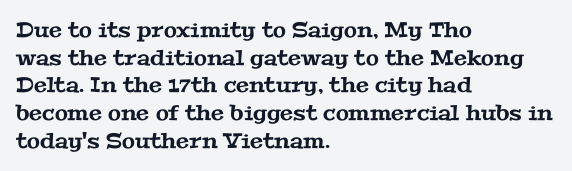
Any mark beneath the type? The region is blank. Does the copy run flush right? No — it runs flush left. Vertically, the passage feels balanced, rows spaced as you'd expect. Does extra space separate the letters? No, they use regular spacing.
